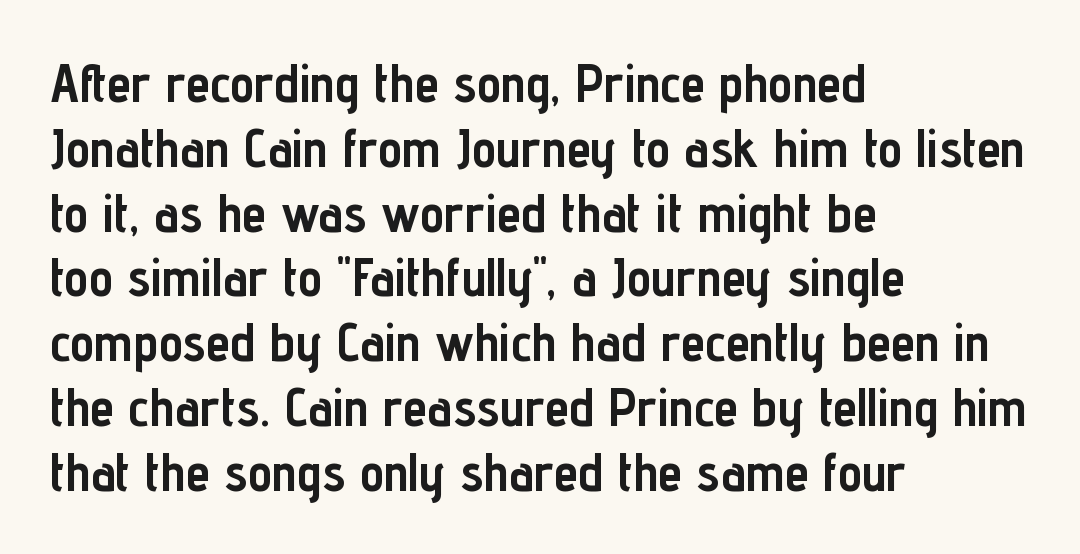
The gaps between neighbouring characters are ordinary and unremarkable. Observe the absence of serifs on each vertical stroke in this sample. The typesetting leans heavy: a genuine bold. The lettering stays uniformly vertical, giving the passage a roman look. Proportional: the letters do not fall into vertical columns. Typeset ragged right — the left edge is the straight one.
